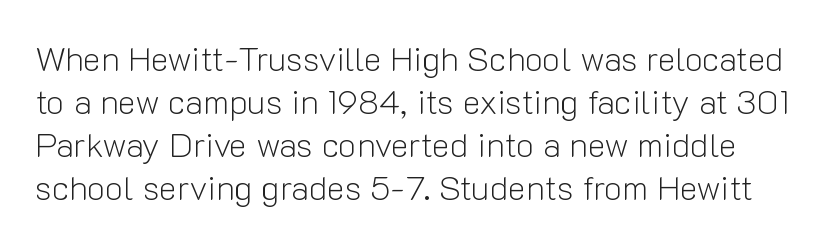
The image shows 34 px light sans-serif type, upright; set normal line spacing (1.26x), normal letter spacing, not underlined; low stroke contrast and a medium x-height.
